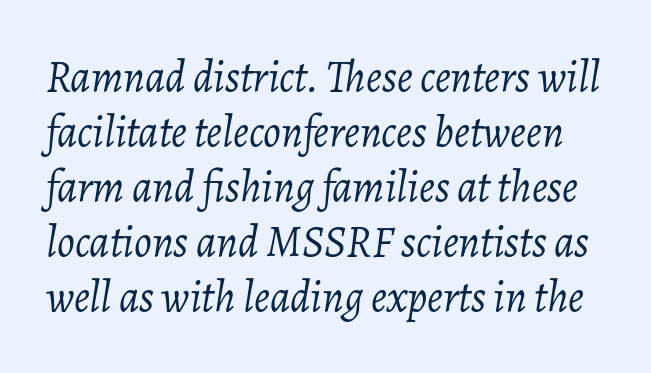
Q: Is the text bold? A: No.
Q: Is the text italic (slanted)? A: Yes, it leans right by about 7 degrees.
Q: Is the text underlined? A: No.
Q: Is the spacing between letters normal or unusually wide? A: Normal.
Q: Is the spacing between lines tight, normal or loose? A: Normal.
Q: Width (condensed, normal, or wide)? A: Normal.
Q: Stroke contrast? A: Low.
Q: x-height? A: Medium.
Q: Monospaced? A: No.
